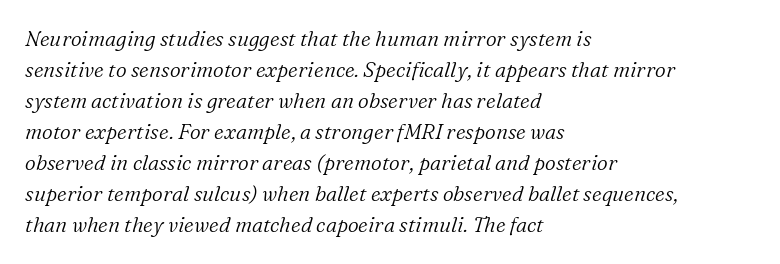
The image shows 21 px text type, italic (leaning right); set left-aligned, normal line spacing (1.48x), normal letter spacing, not underlined.
